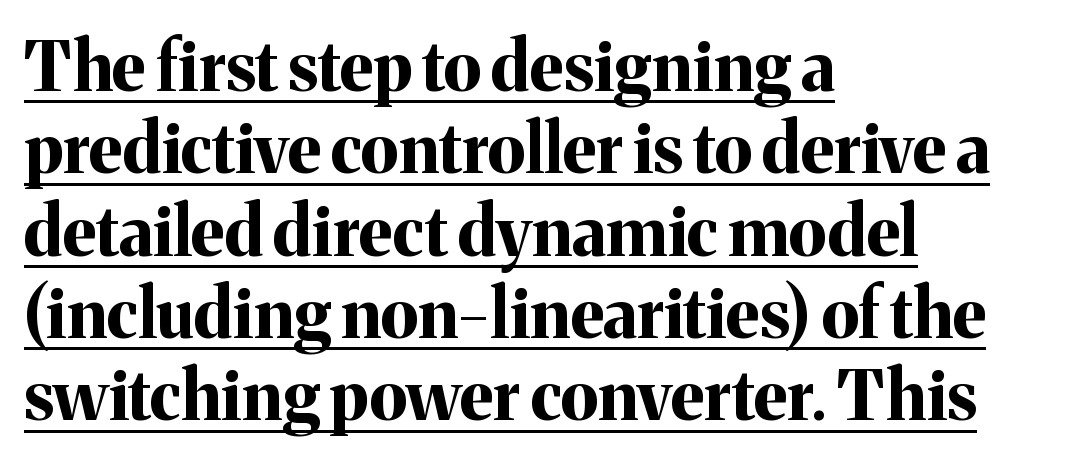
The image shows 68 px bold serif type, upright; set left-aligned, line spacing 1.21x, normal letter spacing, underlined; medium stroke contrast and a medium x-height.
